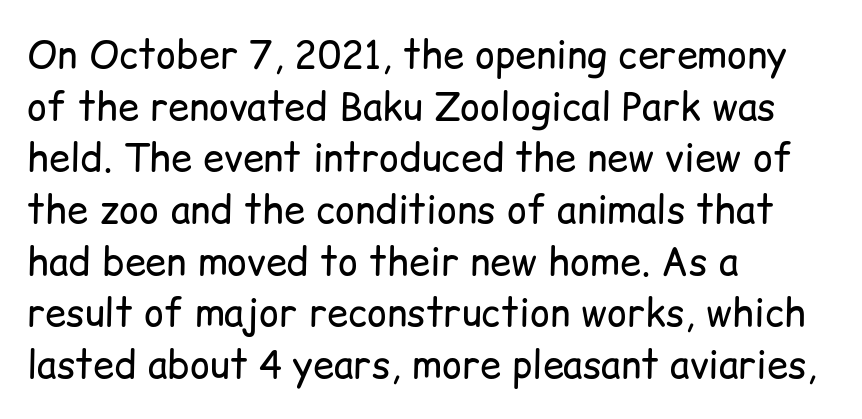
{"serif": "no", "italic": "no", "bold": "no", "weight": "regular", "width": "normal", "stroke_contrast": "low", "x_height": "medium", "monospaced": "no", "underline": "no", "align": "left", "line_spacing": "normal", "line_spacing_ratio": 1.36, "letter_spacing": "normal", "letter_spacing_em": 0.0, "glyph_px": 38}
